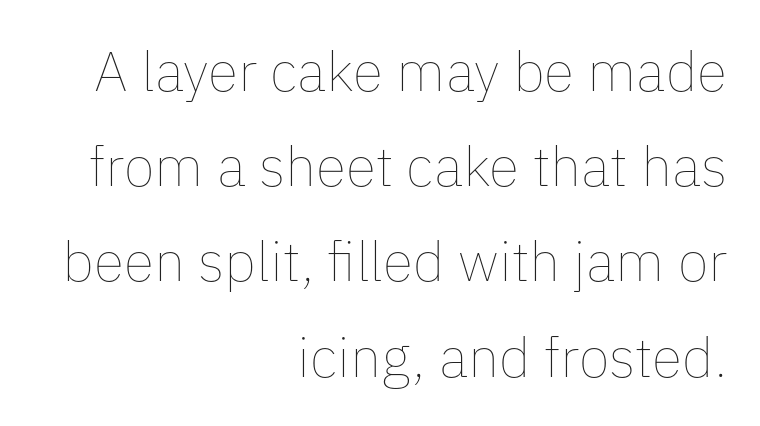
One glance says typical: line gaps are just what's usual. The font is comparable to plain body text, perhaps lighter. The line texture is even and compact thanks to regular tracking. A typesetter would call this proportional, since set widths differ per character.
